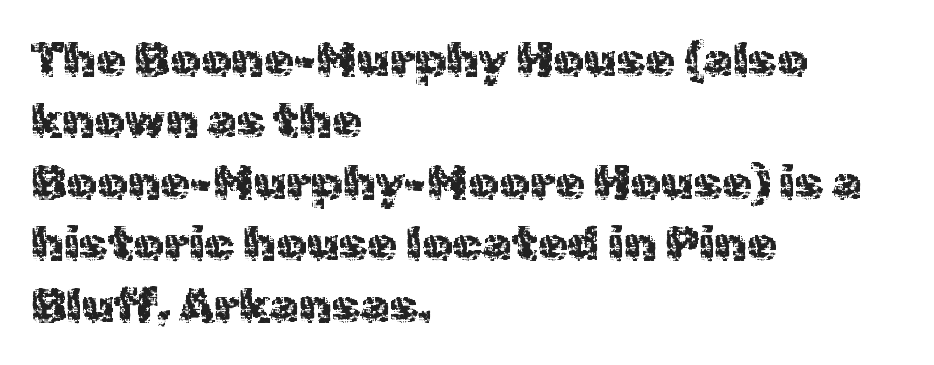
This rendering uses left alignment, leaving the right contour irregular. I'd call this a sans setting — the letters go barefoot. Vertically, the passage feels balanced, rows spaced as you'd expect. The letters sit at their default tracking, neither squeezed nor spread.
